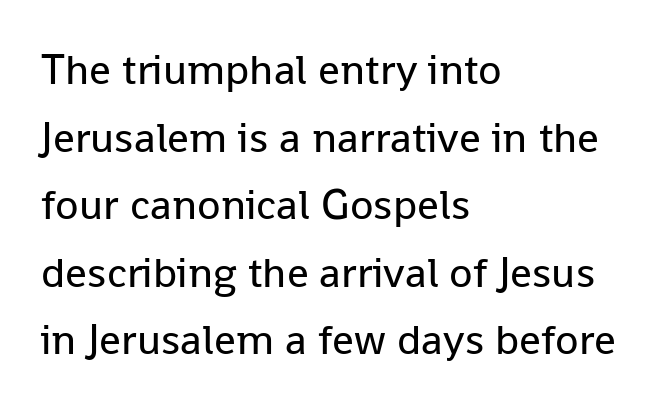
{"serif": "no", "italic": "no", "bold": "no", "weight": "regular", "width": "normal", "stroke_contrast": "low", "x_height": "medium", "monospaced": "no", "underline": "no", "align": "left", "line_spacing": "normal", "line_spacing_ratio": 1.57, "letter_spacing": "normal", "letter_spacing_em": 0.0, "glyph_px": 43}
